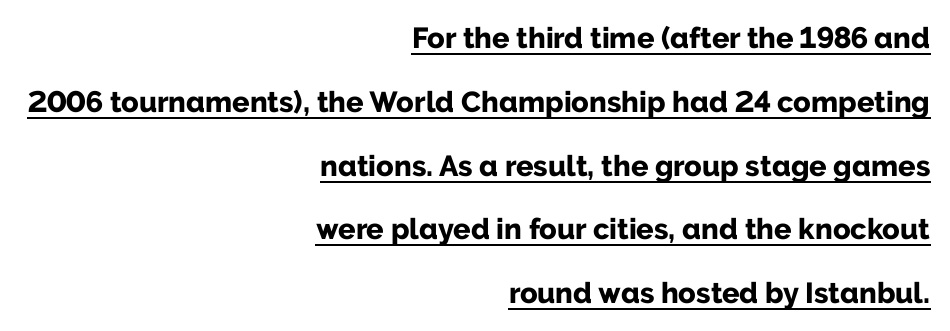
{"serif": "no", "italic": "no", "bold": "yes", "weight": "bold", "width": "normal", "stroke_contrast": "low", "x_height": "medium", "monospaced": "no", "underline": "yes", "align": "right", "line_spacing": "loose", "line_spacing_ratio": 2.2, "letter_spacing": "normal", "letter_spacing_em": 0.0, "glyph_px": 29}
